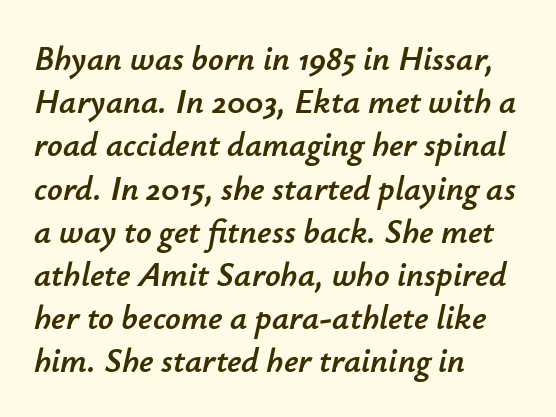
These lines stack with their left ends in a neat column. This sample uses plain, unmodified letter spacing. These lines were composed using italics. The space beneath each line is pristine and unruled. Is this a fixed-width face? No — the glyphs have proportional, varying widths. Horizontal bands of white between lines are of average thickness.
